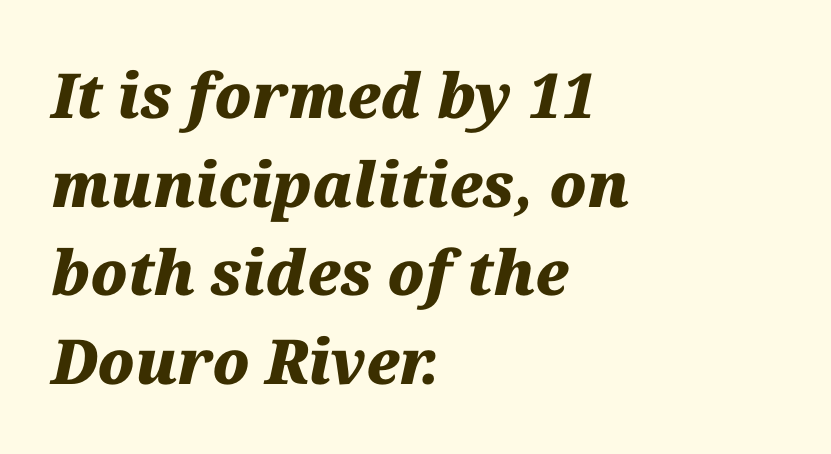
Notice how thick the strokes are: this is what a full bold looks like. The gap between lines stays unmarked. Evenly set lines give the paragraph a standard silhouette. The rag falls on the right side of this text block. The specimen reads as italic at a glance.
